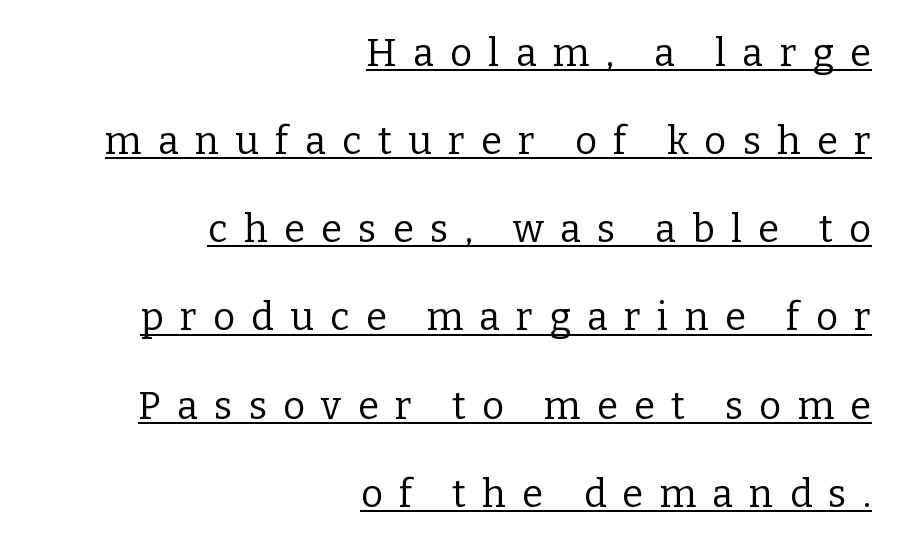
The letterforms sit at book weight or below. The line texture is sparse and dotted thanks to wide tracking. Posture: vertical. These lines stand farther apart than default settings would place them.
